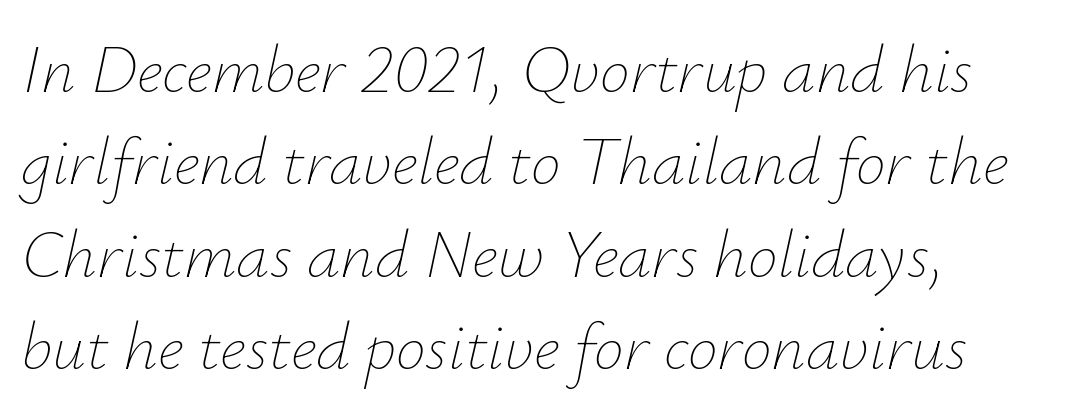
You could call the tracking neutral — neither tight nor loose. This reads as an unemphasized weight, regular at the heaviest. If you drew a line through each stem, it would be angled. Each row of text sits above clean, open space. How would I describe the line gaps? Plain and ordinary. Note the varied advance widths — an 'i' is clearly narrower than an 'm'.
